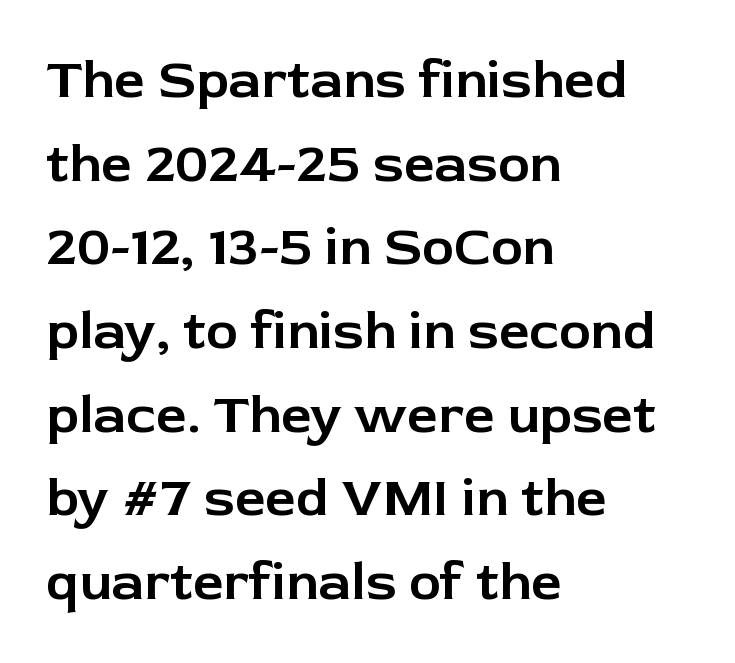
Do the letters lean? They stand straight. The tracking reads as untouched default to a designer's eye. The words here are not underlined. The passage is arranged the way most books set body copy — flush left. This block has exactly the height ordinary leading produces.
